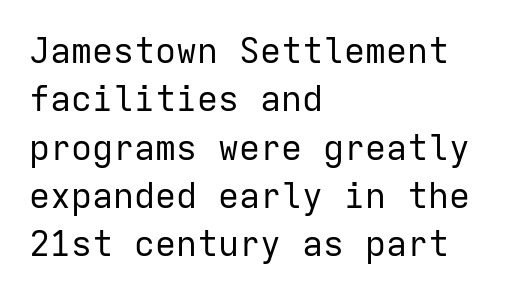
Q: Is the text bold? A: No.
Q: Is the text italic (slanted)? A: No, it is upright.
Q: Is the typeface a serif or a sans-serif typeface? A: Sans-serif.
Q: Is the text underlined? A: No.
Q: How is the paragraph aligned? A: Left-aligned.
Q: Is the spacing between letters normal or unusually wide? A: Normal.
Q: Is the spacing between lines tight, normal or loose? A: Normal.
Q: Width (condensed, normal, or wide)? A: Normal.
Q: Stroke contrast? A: Low.
Q: x-height? A: Medium.
Q: Monospaced? A: Yes.
